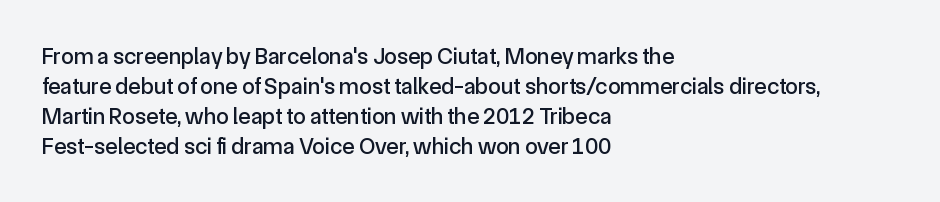
The image shows 23 px text type, upright; set left-aligned, normal line spacing (1.3x), normal letter spacing, not underlined.
